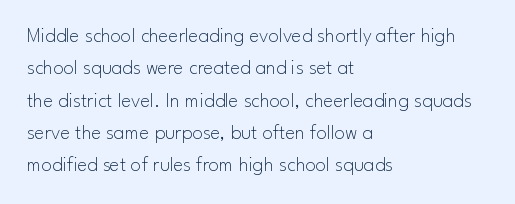
The image shows 21 px text type, upright; set left-aligned, normal line spacing (1.54x), normal letter spacing, not underlined.
